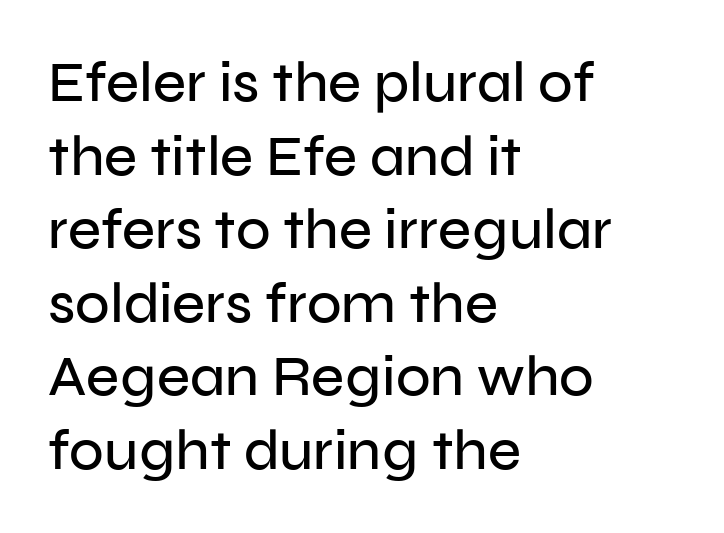
{"serif": "no", "italic": "no", "width": "normal", "stroke_contrast": "low", "x_height": "medium", "monospaced": "no", "underline": "no", "align": "left", "line_spacing": "normal", "line_spacing_ratio": 1.29, "letter_spacing": "normal", "letter_spacing_em": 0.0, "glyph_px": 57}
